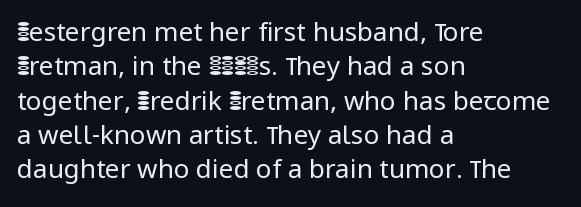
Leftover space on each line is placed entirely after the last word. Notice how the stems are strictly vertical — no italics here. The rendering uses a moderate line-height, typical for paragraphs. Underlining? Definitely not there. A light-to-regular cut is what we see here.
